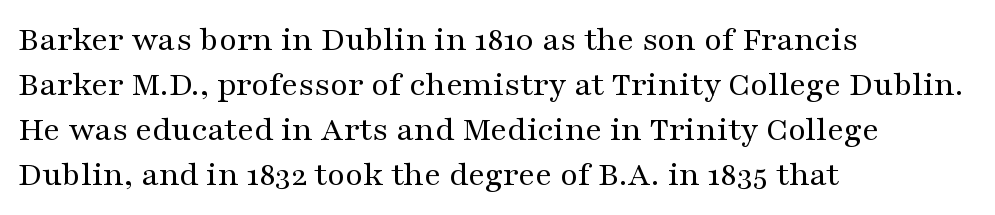
The image shows 36 px regular-weight, wide serif type, upright; set left-aligned, normal line spacing (1.25x), normal letter spacing, not underlined; medium stroke contrast and a medium x-height.
